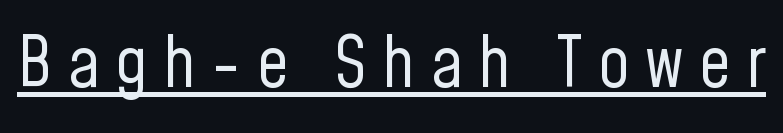
Q: Is the text bold? A: No.
Q: Is the text italic (slanted)? A: No, it is upright.
Q: Is the typeface a serif or a sans-serif typeface? A: Sans-serif.
Q: Is the text underlined? A: Yes.
Q: Is the spacing between letters normal or unusually wide? A: Unusually wide.
Q: Width (condensed, normal, or wide)? A: Condensed.
Q: Stroke contrast? A: Low.
Q: x-height? A: Medium.
Q: Monospaced? A: No.
